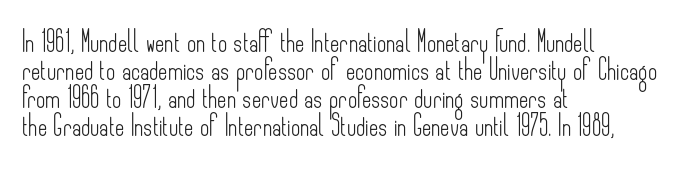
A roman cut, with each character standing at attention. Compared with a centered layout, this one pins lines to the left instead. Evenly set lines give the paragraph a standard silhouette. Heft: none added — not bold. The baseline area is clear.
